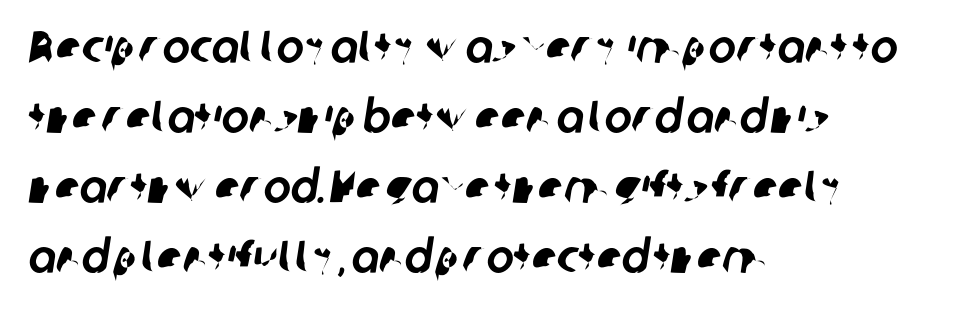
Looks like regular typesetting: each glyph gets only the width it needs. The passage shown is not underscored anywhere. The letterforms sit shoulder to shoulder at normal distance. The letters carry no serifs — their stems end cleanly without finishing strokes. One glance says typical: line gaps are just what's usual. Which margin do the lines hug? The left one — the right edge is uneven.
